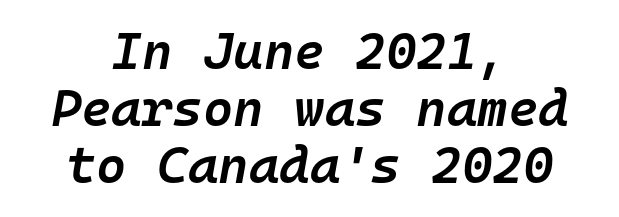
Q: Is the text bold? A: Semi-bold.
Q: Is the text italic (slanted)? A: Yes, it leans right by about 10 degrees.
Q: Is the text underlined? A: No.
Q: How is the paragraph aligned? A: Centered.
Q: Is the spacing between letters normal or unusually wide? A: Normal.
Q: Is the spacing between lines tight, normal or loose? A: Tight.
Q: Width (condensed, normal, or wide)? A: Normal.
Q: Stroke contrast? A: Low.
Q: x-height? A: Medium.
Q: Monospaced? A: Yes.
